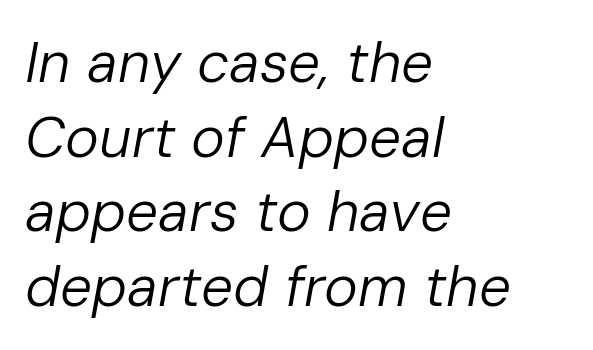
Q: Is the text bold? A: No.
Q: Is the text italic (slanted)? A: Yes, it leans right by about 10 degrees.
Q: Is the text underlined? A: No.
Q: How is the paragraph aligned? A: Left-aligned.
Q: Is the spacing between letters normal or unusually wide? A: Normal.
Q: Is the spacing between lines tight, normal or loose? A: Normal.
Q: Width (condensed, normal, or wide)? A: Normal.
Q: Stroke contrast? A: Low.
Q: x-height? A: Medium.
Q: Monospaced? A: No.
